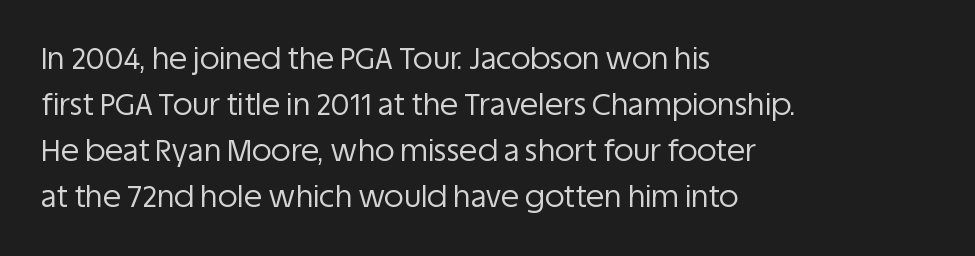
A typesetter would label this face a sans. Check the space under the baseline: it is left empty. Notice how the stems are strictly vertical — no italics here. You could call the tracking neutral — neither tight nor loose.
